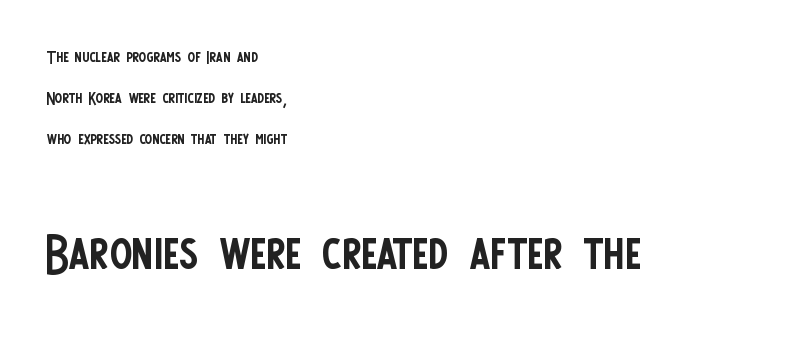
{"serif": "no", "italic": "no", "bold": "no", "weight": "regular", "width": "condensed", "stroke_contrast": "low", "x_height": "large", "monospaced": "no", "underline": "no", "align": "left", "line_spacing_ratio": 1.86, "letter_spacing": "normal", "letter_spacing_em": 0.0, "larger_block": "second", "size_ratio": 3.05, "glyph_px": 67}
